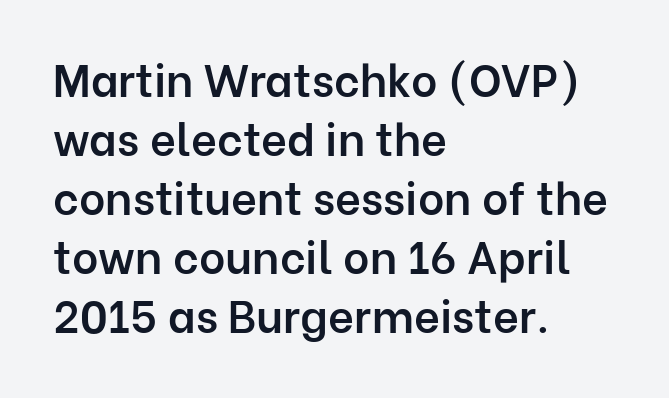
{"serif": "no", "italic": "no", "bold": "semi", "weight": "semibold", "width": "normal", "stroke_contrast": "low", "x_height": "medium", "monospaced": "no", "underline": "no", "align": "left", "line_spacing": "normal", "line_spacing_ratio": 1.31, "letter_spacing": "normal", "letter_spacing_em": 0.0, "glyph_px": 45}
